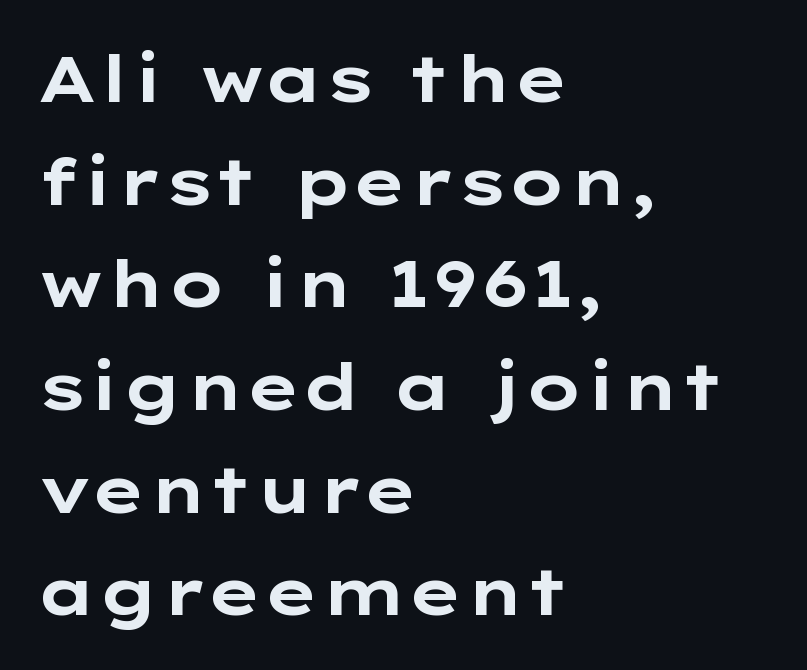
The face used here is proportionally spaced, like ordinary book or web type. Descenders are the only things crossing below the line. Inter-character spacing is left at the font's built-in metrics. Style check: upright. The passage shown stacks its lines at a standard gap.
